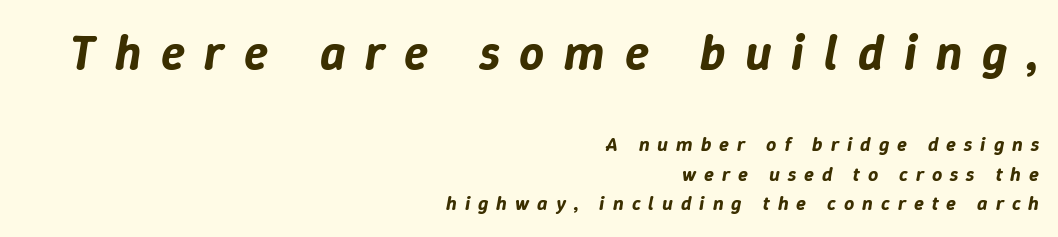
Q: Is the text italic (slanted)? A: Yes, it leans right by about 9 degrees.
Q: Is the text underlined? A: No.
Q: How is the paragraph aligned? A: Right-aligned.
Q: Is the spacing between letters normal or unusually wide? A: Unusually wide.
Q: Is the spacing between lines tight, normal or loose? A: Normal.
Q: Which block of text is set in a larger size, the first (top) or the second (bottom)? A: The first (top) one.
Q: Width (condensed, normal, or wide)? A: Normal.
Q: Stroke contrast? A: Low.
Q: x-height? A: Medium.
Q: Monospaced? A: No.
